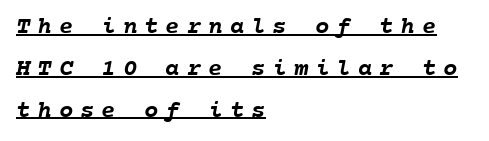
Q: Is the text bold? A: Yes.
Q: Is the text underlined? A: Yes.
Q: How is the paragraph aligned? A: Left-aligned.
Q: Is the spacing between letters normal or unusually wide? A: Unusually wide.
